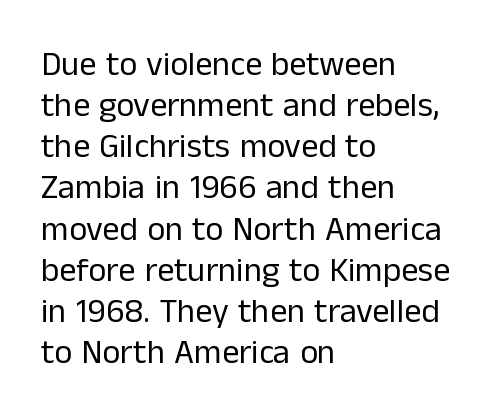
The image shows 34 px regular-weight sans-serif type, upright; set left-aligned, line spacing 1.21x, normal letter spacing, not underlined; low stroke contrast and a medium x-height.
